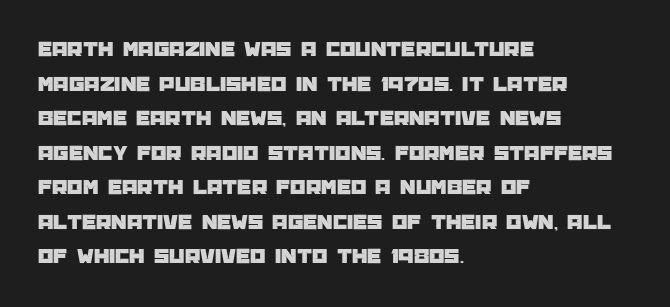
The setting favours the left margin, as ordinary paragraphs usually do. The letters stand straight up with perfectly vertical stems. Baseline-to-baseline distance is the conventional proportion of letter height. Beneath every word, the page is bare. Is the letter spacing exaggerated? No — it looks like the ordinary default.
